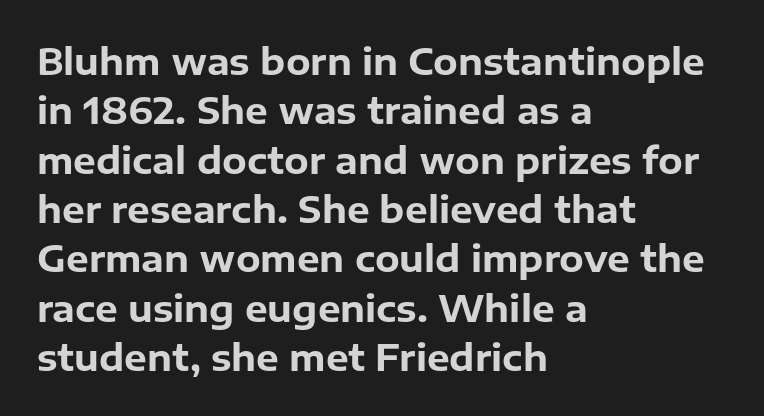
Q: Is the text bold? A: Yes.
Q: Is the text italic (slanted)? A: No, it is upright.
Q: Is the typeface a serif or a sans-serif typeface? A: Sans-serif.
Q: Is the text underlined? A: No.
Q: How is the paragraph aligned? A: Left-aligned.
Q: Is the spacing between letters normal or unusually wide? A: Normal.
Q: Is the spacing between lines tight, normal or loose? A: Normal.
Q: Width (condensed, normal, or wide)? A: Normal.
Q: Stroke contrast? A: Low.
Q: x-height? A: Medium.
Q: Monospaced? A: No.
